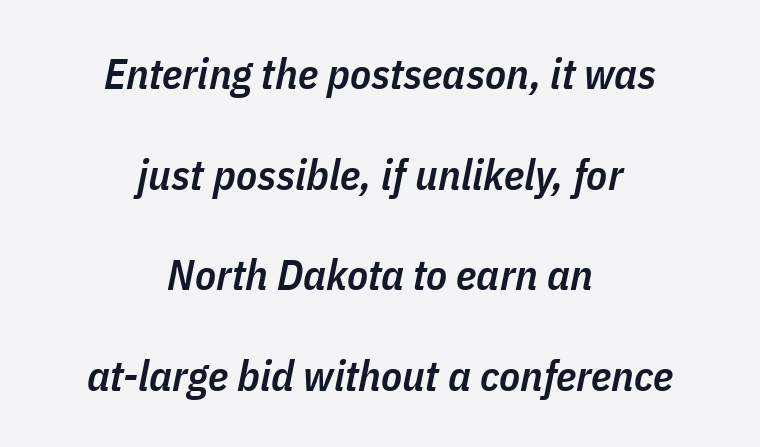
Proportional: the letters do not fall into vertical columns. Students, this is semibold: more ink than regular, less than bold. The passage shown is not underscored anywhere. The block of text is sparse from top to bottom, with ample space between rows. Short and long lines alike share a common midpoint.
